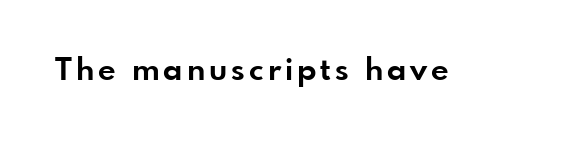
The image shows 31 px bold sans-serif type, upright; set not underlined; low stroke contrast and a small x-height.
